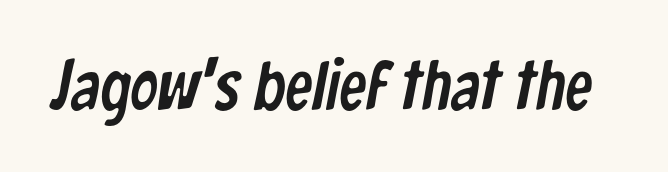
Q: Is the typeface a serif or a sans-serif typeface? A: Sans-serif.
Q: Is the text underlined? A: No.
Q: Is the spacing between letters normal or unusually wide? A: Normal.
Q: Width (condensed, normal, or wide)? A: Condensed.
Q: Stroke contrast? A: Low.
Q: x-height? A: Medium.
Q: Monospaced? A: No.
